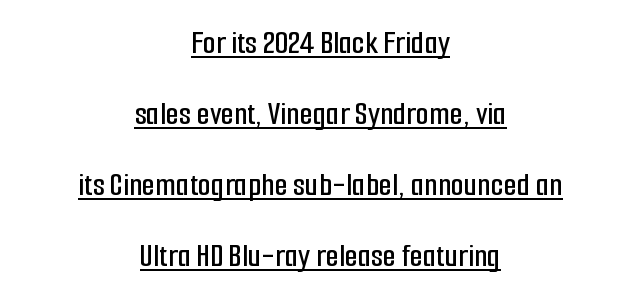
Looks like regular typesetting: each glyph gets only the width it needs. Notice the wide empty band between every row — that's loose leading. The lines are quadded center. The letters stand straight up with perfectly vertical stems. No feet cap the strokes, marking this as sans-serif type. Has an underline been added? It has.
